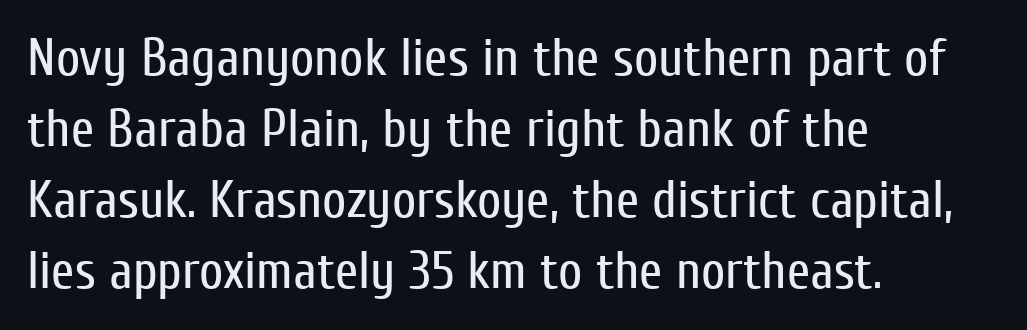
{"serif": "no", "italic": "no", "bold": "no", "weight": "regular", "width": "condensed", "stroke_contrast": "low", "x_height": "medium", "monospaced": "no", "underline": "no", "align": "left", "line_spacing": "normal", "line_spacing_ratio": 1.34, "letter_spacing": "normal", "letter_spacing_em": 0.0, "glyph_px": 53}
